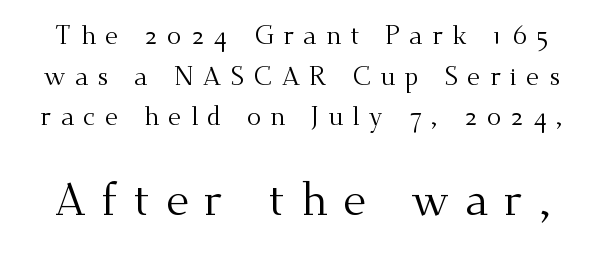
The image shows 45 px regular-weight serif type, upright; set normal line spacing (1.56x), unusually wide letter spacing (+0.35 em), not underlined; the second (bottom) block is 1.73x larger; medium stroke contrast and a small x-height.
